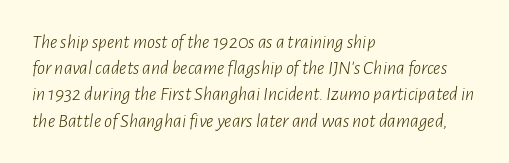
Q: Is the text bold? A: No.
Q: Is the text italic (slanted)? A: Yes, it leans right by about 7 degrees.
Q: Is the text underlined? A: No.
Q: How is the paragraph aligned? A: Left-aligned.
Q: Is the spacing between letters normal or unusually wide? A: Normal.
Q: Is the spacing between lines tight, normal or loose? A: Normal.
